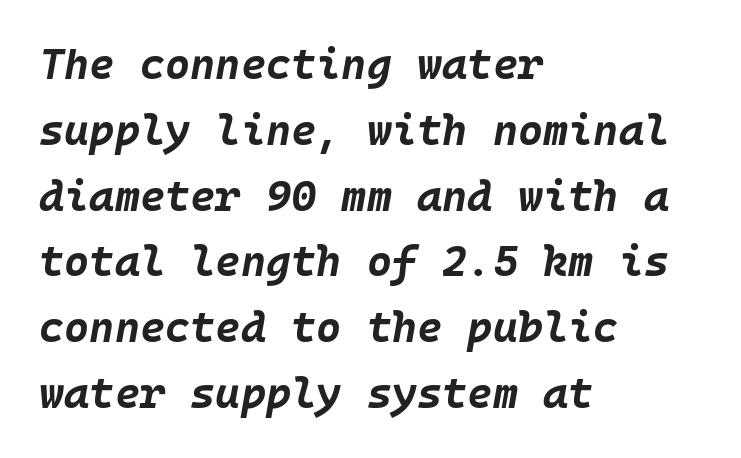
Every character sits at an angle, as italics do. Inter-character spacing is left at the font's built-in metrics. The lines in this sample share a left origin and differ only in where they stop. Stroke thickness is high; the sample reads as a true bold. Glance below the letters and you will spot only blank space.
